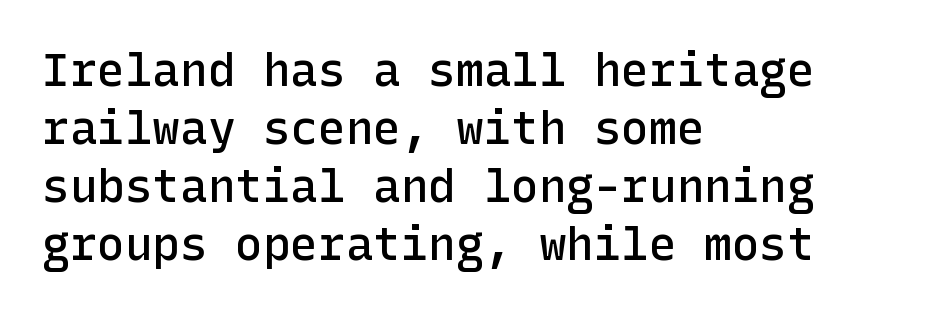
The string is rendered with underlining switched off. The setting favours the left margin, as ordinary paragraphs usually do. As a designer I'd log this as weight 600, semibold. A typesetter would call this leading conventional body-copy spacing. Inter-character spacing is left at the font's built-in metrics. Does the type have serifs? No, each stem ends abruptly.
